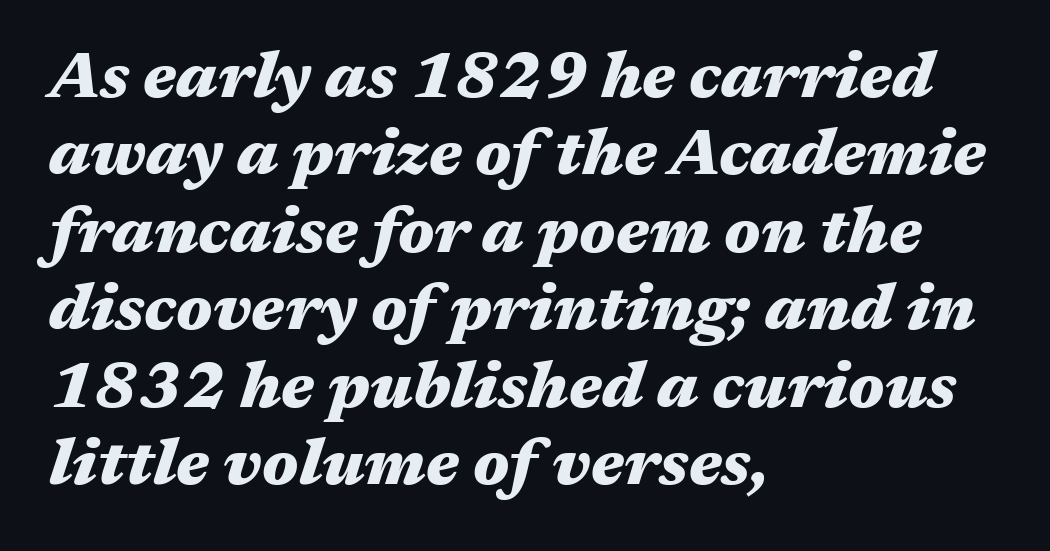
No word sits above an underline. The typesetting leans heavy: a genuine bold. The face used here is proportionally spaced, like ordinary book or web type. The letters sit at their default tracking, neither squeezed nor spread.
